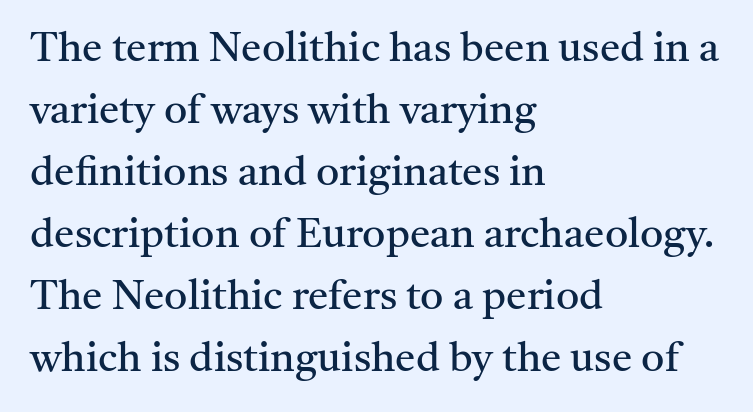
The rag falls on the right side of this text block. The words here are not underlined. This is the regular roman posture of the typeface. Here the glyphs are tracked normally, forming tight word shapes. Unlike a clean sans, this face finishes its strokes with serifs. Counters stay open thanks to moderate or lighter strokes.
